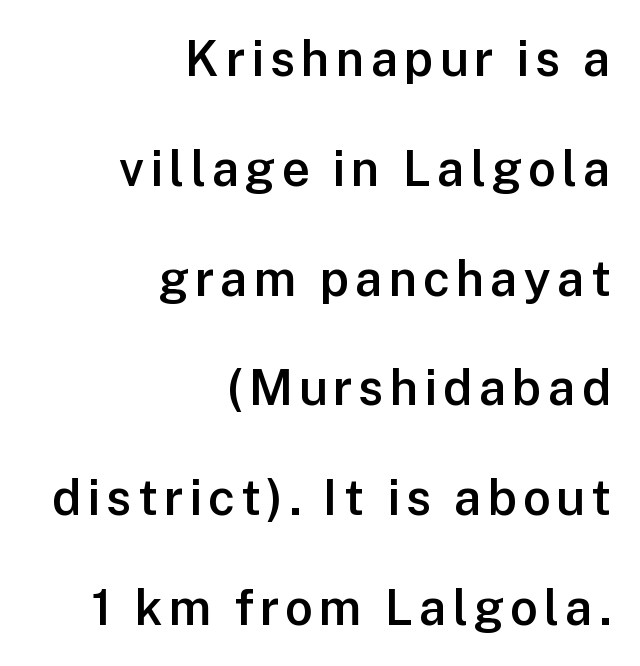
{"serif": "no", "italic": "no", "bold": "semi", "weight": "semibold", "width": "normal", "stroke_contrast": "low", "x_height": "medium", "monospaced": "no", "underline": "no", "align": "right", "line_spacing": "loose", "line_spacing_ratio": 2.24, "glyph_px": 49}
